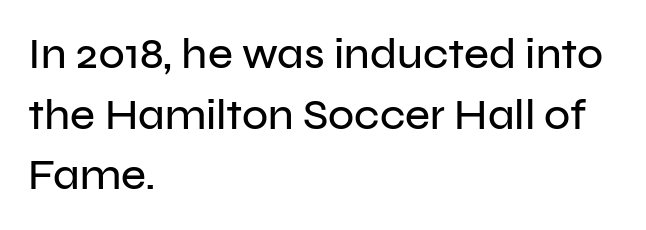
Q: Is the text italic (slanted)? A: No, it is upright.
Q: Is the typeface a serif or a sans-serif typeface? A: Sans-serif.
Q: Is the text underlined? A: No.
Q: How is the paragraph aligned? A: Left-aligned.
Q: Is the spacing between letters normal or unusually wide? A: Normal.
Q: Is the spacing between lines tight, normal or loose? A: Normal.
Q: Width (condensed, normal, or wide)? A: Normal.
Q: Stroke contrast? A: Low.
Q: x-height? A: Medium.
Q: Monospaced? A: No.
